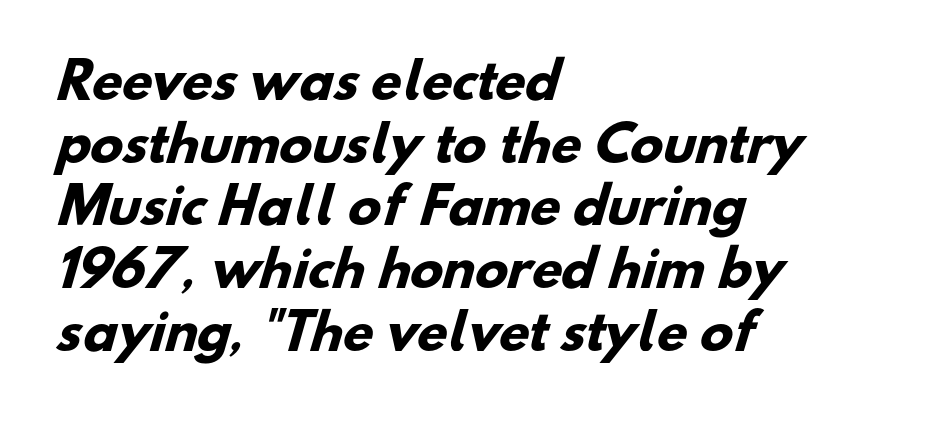
Check the space under the baseline: it is left empty. The vertical gap from one line to the next is medium. Where is the straight margin? On the left. Varying glyph widths throughout — classic text-font behaviour. Nope, no serifs anywhere on these letters. A typesetter would call this zero additional tracking.
